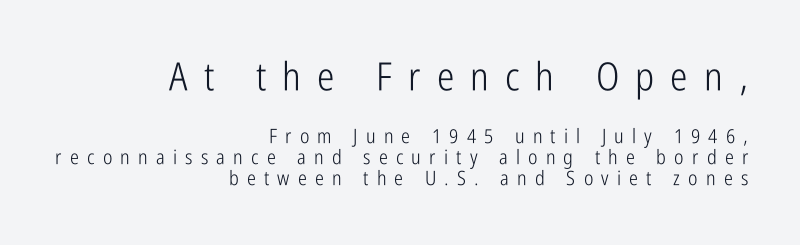
The image shows 39 px light, condensed sans-serif type, upright; set right-aligned, tight line spacing (1.03x), unusually wide letter spacing (+0.41 em), not underlined; the first (top) block is 1.95x larger; low stroke contrast and a medium x-height.
